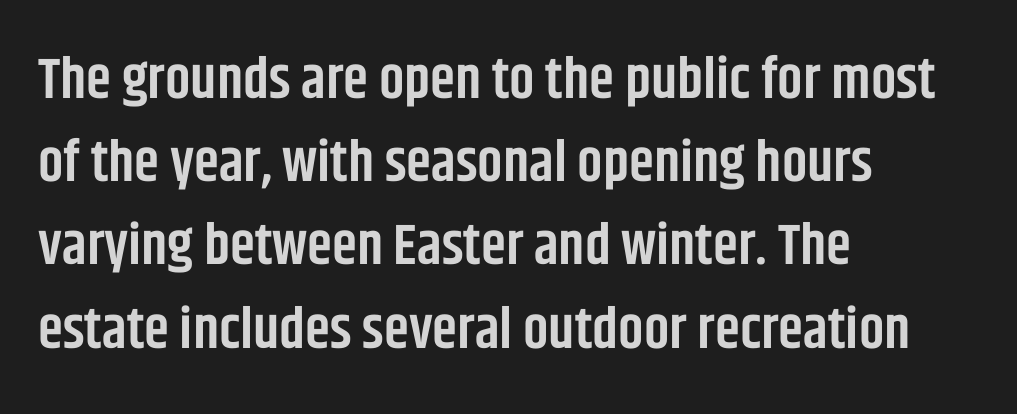
The image shows 57 px semibold, condensed sans-serif type, upright; set left-aligned, normal line spacing (1.46x), normal letter spacing, not underlined; low stroke contrast and a large x-height.
